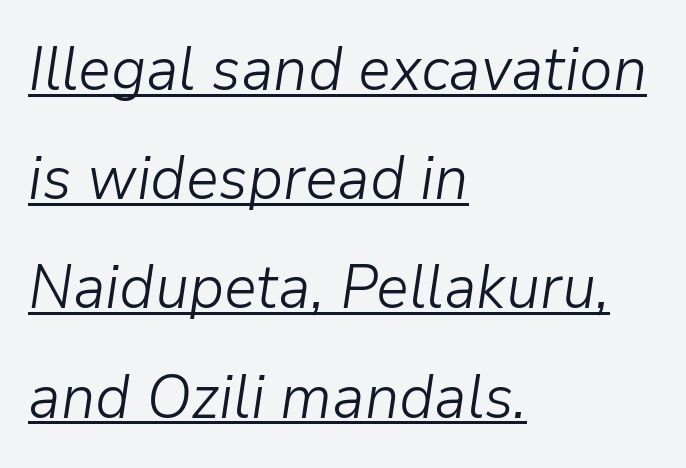
Q: Is the text bold? A: No.
Q: Is the text italic (slanted)? A: Yes, it leans right by about 9 degrees.
Q: Is the text underlined? A: Yes.
Q: How is the paragraph aligned? A: Left-aligned.
Q: Is the spacing between letters normal or unusually wide? A: Normal.
Q: Width (condensed, normal, or wide)? A: Normal.
Q: Stroke contrast? A: Low.
Q: x-height? A: Medium.
Q: Monospaced? A: No.
